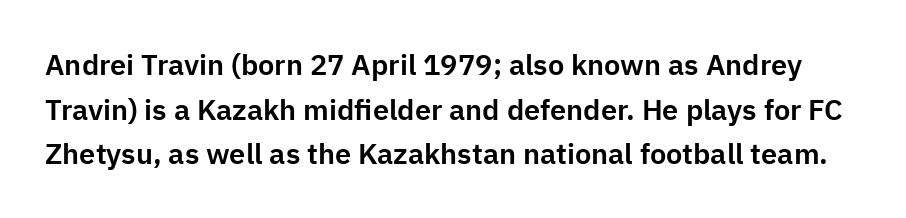
{"serif": "no", "italic": "no", "width": "normal", "stroke_contrast": "low", "x_height": "medium", "monospaced": "no", "underline": "no", "line_spacing": "normal", "line_spacing_ratio": 1.54, "letter_spacing": "normal", "letter_spacing_em": 0.0, "glyph_px": 29}
